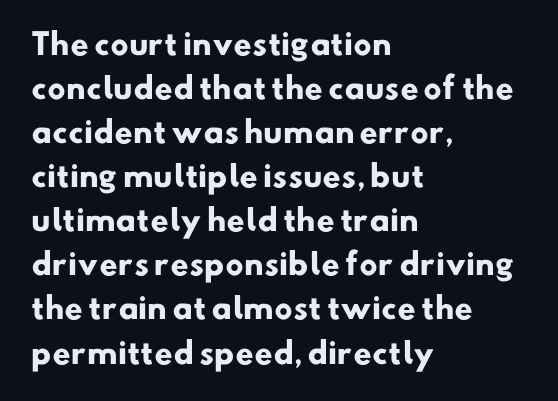
{"serif": "no", "bold": "yes", "weight": "heavy", "width": "normal", "stroke_contrast": "low", "x_height": "small", "monospaced": "no", "underline": "no", "align": "left", "line_spacing": "normal", "line_spacing_ratio": 1.52, "letter_spacing": "normal", "letter_spacing_em": 0.0, "glyph_px": 29}
